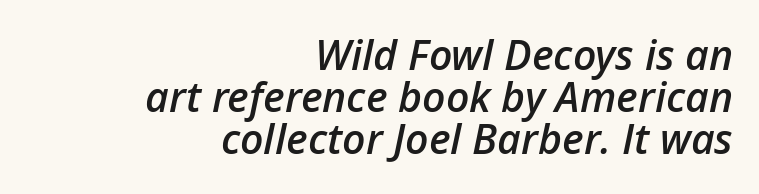
Is there much room between lines? No — they nearly touch. Tracking here is standard; glyphs follow each other at the usual distance. The face used here is proportionally spaced, like ordinary book or web type. These lines are set flush right with a ragged left edge.
